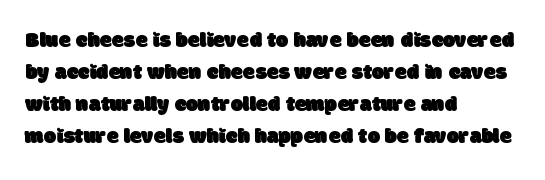
Casual observation: everything's shoved over to the left. Descenders are the only things crossing below the line. The space between consecutive lines is moderate. The letters sit at their default tracking, neither squeezed nor spread.
